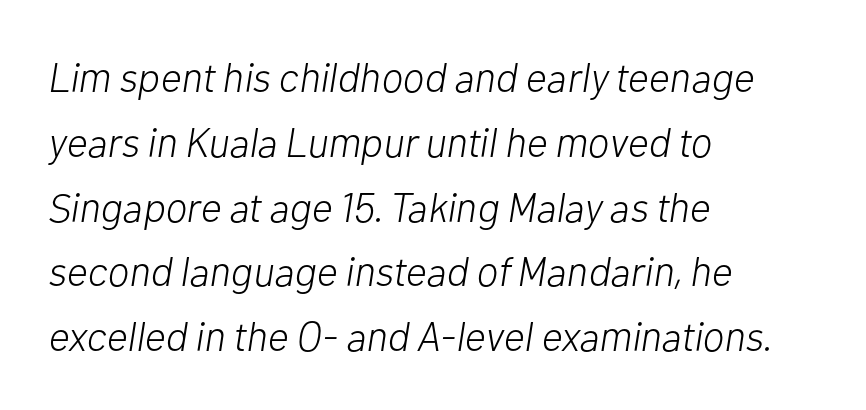
The image shows 41 px light type, italic (leaning right); set left-aligned, normal line spacing (1.58x), normal letter spacing, not underlined; low stroke contrast and a medium x-height.
